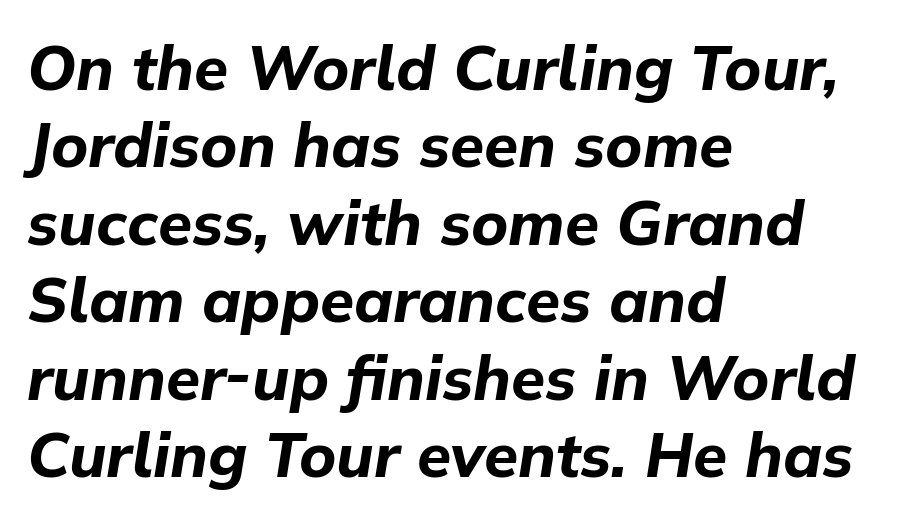
Check under the words: just untouched page. Spacing between characters is what you'd get straight out of the box. Pretty heavy lettering here — definitely bold. Slanted lettering throughout. The passage shown is typed in a proportional face where columns would drift.
